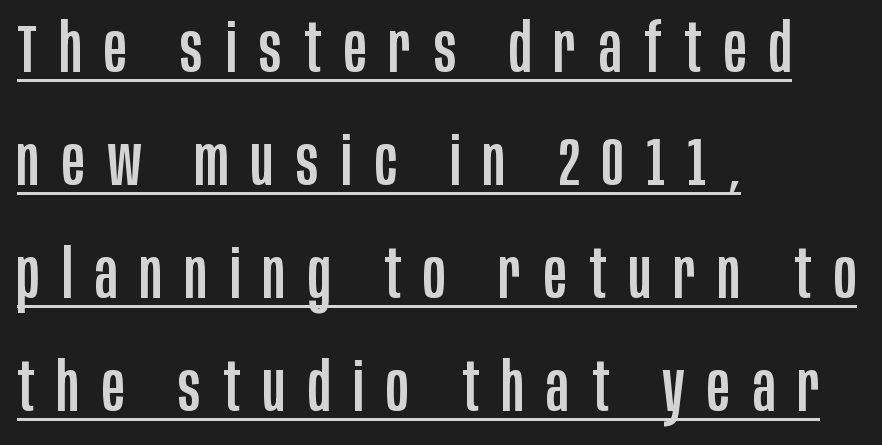
The image shows 68 px condensed sans-serif type, upright; set left-aligned, normal line spacing (1.66x), unusually wide letter spacing (+0.33 em), underlined; low stroke contrast and a large x-height.
